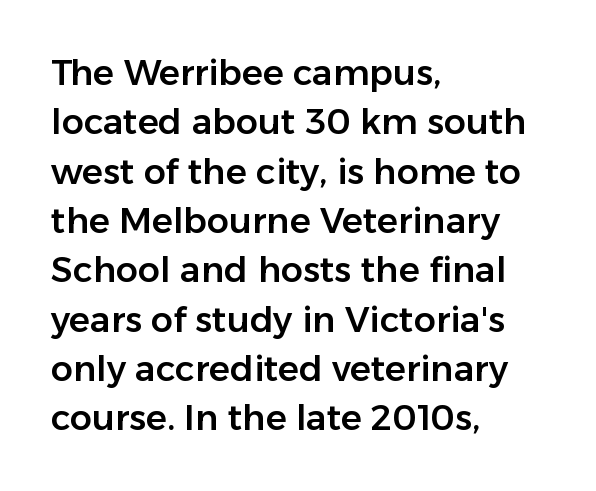
The image shows 35 px sans-serif type, upright; set left-aligned, normal line spacing (1.41x), normal letter spacing, not underlined; low stroke contrast and a medium x-height.
